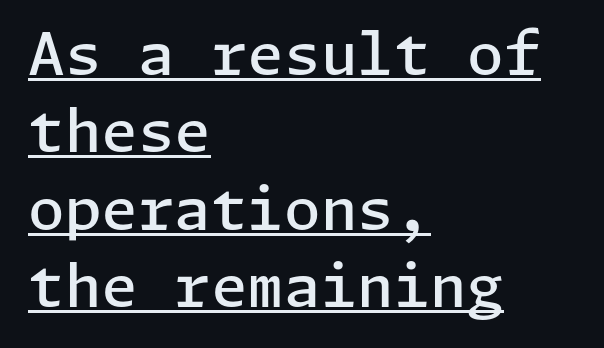
{"serif": "no", "italic": "no", "bold": "semi", "weight": "semibold", "width": "normal", "stroke_contrast": "low", "x_height": "medium", "underline": "yes", "align": "left", "line_spacing": "normal", "line_spacing_ratio": 1.31, "letter_spacing": "normal", "letter_spacing_em": 0.0, "glyph_px": 59}
